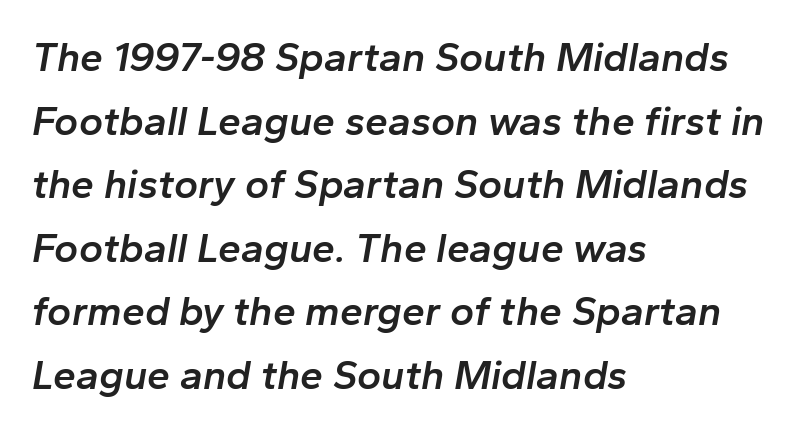
Q: Is the text bold? A: Semi-bold.
Q: Is the text italic (slanted)? A: Yes, it leans right by about 10 degrees.
Q: Is the text underlined? A: No.
Q: How is the paragraph aligned? A: Left-aligned.
Q: Is the spacing between letters normal or unusually wide? A: Normal.
Q: Is the spacing between lines tight, normal or loose? A: Normal.
Q: Width (condensed, normal, or wide)? A: Normal.
Q: Stroke contrast? A: Low.
Q: x-height? A: Medium.
Q: Monospaced? A: No.
